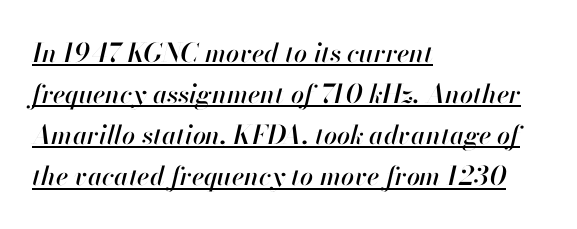
The image shows 26 px text type, italic (leaning right); set left-aligned, normal line spacing (1.58x), normal letter spacing, underlined.
